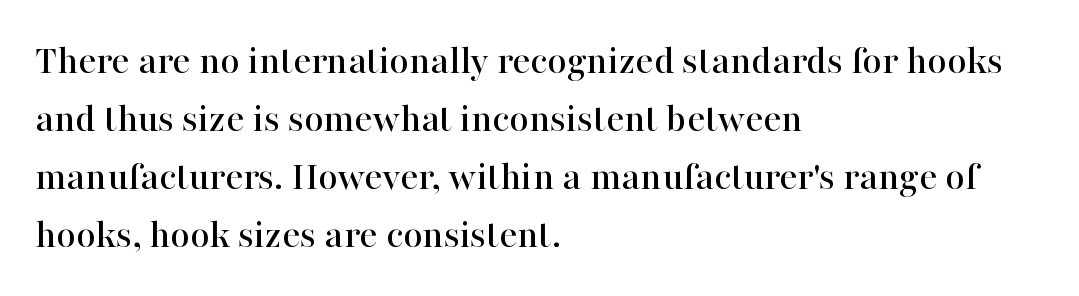
The passage shown has conventional tracking throughout. The passage is arranged the way most books set body copy — flush left. You could not count columns in this text — the font is proportionally spaced. Baseline-to-baseline distance is the conventional proportion of letter height.
